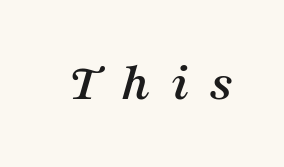
Q: Is the text italic (slanted)? A: Yes, it leans right by about 16 degrees.
Q: Is the typeface a serif or a sans-serif typeface? A: Serif.
Q: Is the text underlined? A: No.
Q: Is the spacing between letters normal or unusually wide? A: Unusually wide.
Q: Width (condensed, normal, or wide)? A: Normal.
Q: Stroke contrast? A: Medium.
Q: x-height? A: Medium.
Q: Monospaced? A: No.
